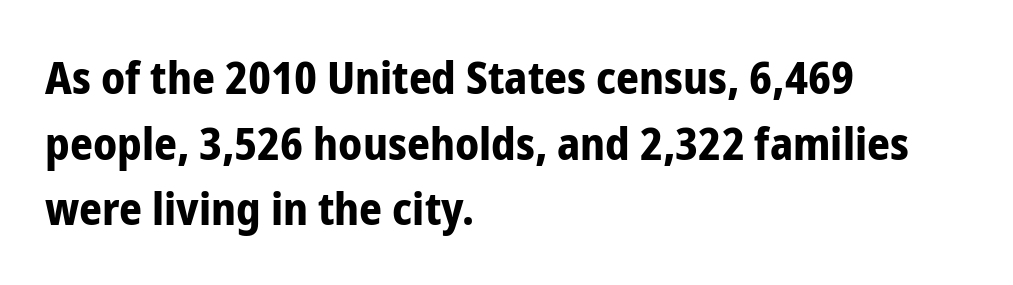
Q: Is the text bold? A: Yes.
Q: Is the text italic (slanted)? A: No, it is upright.
Q: Is the typeface a serif or a sans-serif typeface? A: Sans-serif.
Q: Is the text underlined? A: No.
Q: How is the paragraph aligned? A: Left-aligned.
Q: Is the spacing between letters normal or unusually wide? A: Normal.
Q: Is the spacing between lines tight, normal or loose? A: Normal.
Q: Width (condensed, normal, or wide)? A: Condensed.
Q: Stroke contrast? A: Low.
Q: x-height? A: Medium.
Q: Monospaced? A: No.
